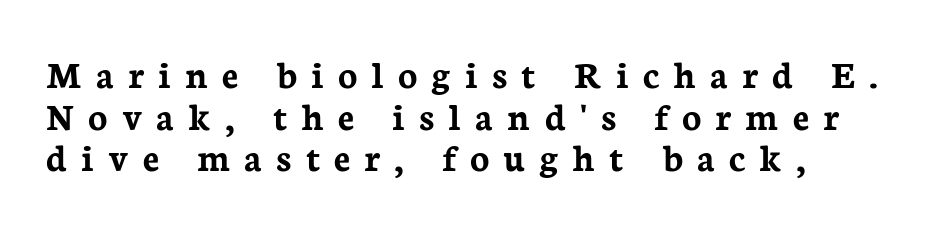
{"serif": "yes", "italic": "no", "bold": "yes", "weight": "semibold", "width": "normal", "stroke_contrast": "low", "x_height": "medium", "monospaced": "no", "underline": "no", "line_spacing": "tight", "line_spacing_ratio": 1.04, "letter_spacing": "wide", "letter_spacing_em": 0.35, "glyph_px": 40}
